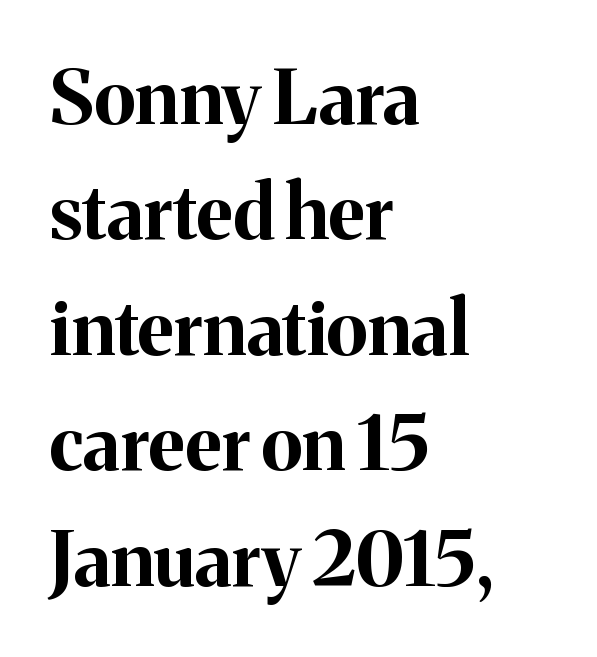
Quick note: underline off. This sample uses plain, unmodified letter spacing. Notice how descenders clear the ascenders below comfortably — that's standard leading. Pretty heavy lettering here — definitely bold. Characters remain perfectly vertical along every line.
